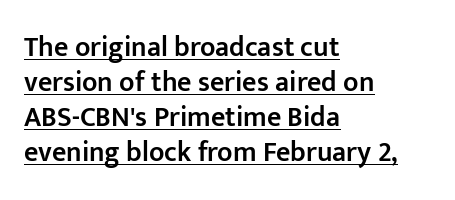
{"serif": "no", "italic": "no", "bold": "semi", "weight": "semibold", "width": "normal", "stroke_contrast": "low", "x_height": "medium", "monospaced": "no", "underline": "yes", "align": "left", "line_spacing": "normal", "line_spacing_ratio": 1.25, "letter_spacing": "normal", "letter_spacing_em": 0.0, "glyph_px": 28}
